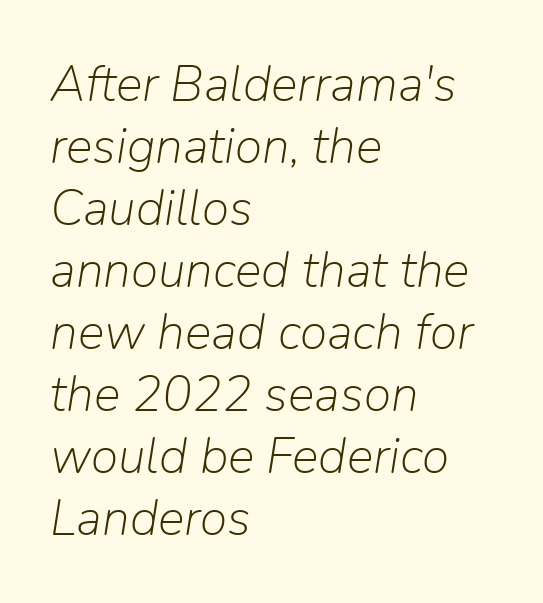
Q: Is the text bold? A: No.
Q: Is the text italic (slanted)? A: Yes, it leans right by about 9 degrees.
Q: Is the text underlined? A: No.
Q: How is the paragraph aligned? A: Left-aligned.
Q: Is the spacing between letters normal or unusually wide? A: Normal.
Q: Width (condensed, normal, or wide)? A: Normal.
Q: Stroke contrast? A: Low.
Q: x-height? A: Medium.
Q: Monospaced? A: No.
